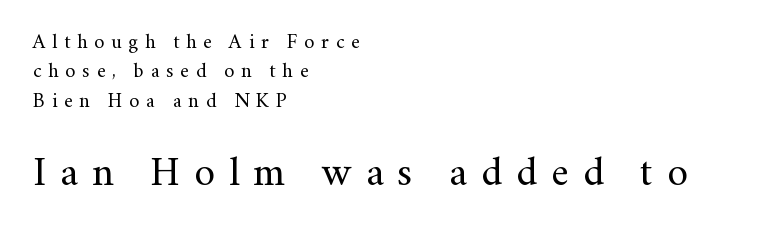
{"serif": "yes", "italic": "no", "bold": "no", "weight": "regular", "width": "normal", "stroke_contrast": "medium", "x_height": "small", "monospaced": "no", "underline": "no", "align": "left", "line_spacing": "normal", "line_spacing_ratio": 1.47, "letter_spacing": "wide", "letter_spacing_em": 0.34, "larger_block": "second", "size_ratio": 2.05, "glyph_px": 41}
